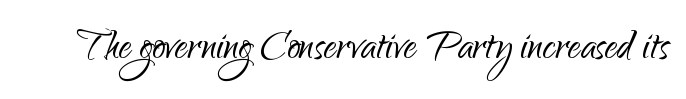
The line texture is even and compact thanks to regular tracking. Are there feet on the stems? There aren't — it's a sans. This sample has the flowing, uneven cadence of proportional lettering.
